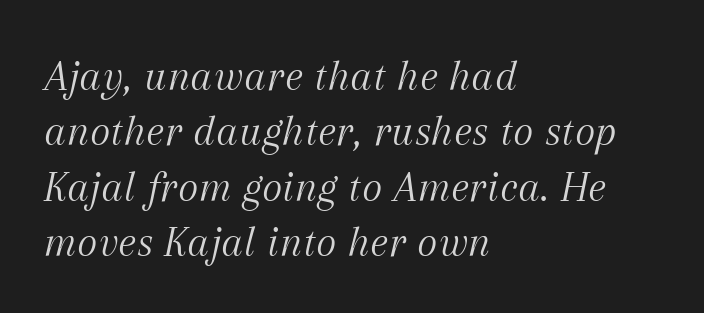
The image shows 44 px light serif type, italic (leaning right); set left-aligned, normal line spacing (1.26x), normal letter spacing, not underlined; medium stroke contrast and a medium x-height.
